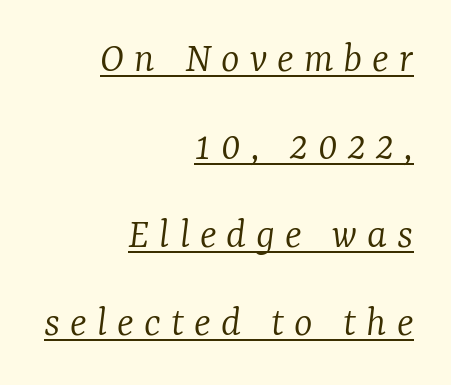
{"serif": "yes", "italic": "yes", "lean": "right", "slant_degrees": 7, "bold": "no", "weight": "light", "width": "normal", "stroke_contrast": "low", "x_height": "medium", "monospaced": "no", "underline": "yes", "align": "right", "line_spacing": "loose", "line_spacing_ratio": 2.0, "letter_spacing": "wide", "letter_spacing_em": 0.23, "glyph_px": 44}
